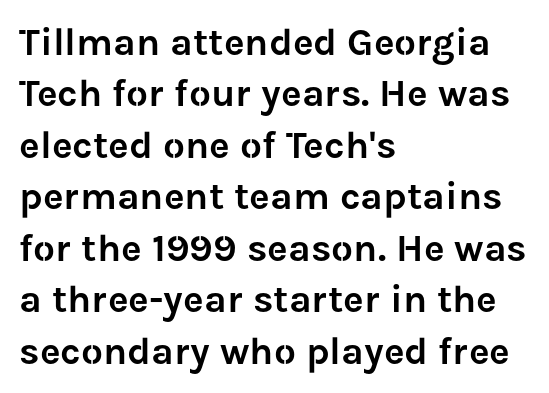
Classification — sans serif. Tracking here is standard; glyphs follow each other at the usual distance. The ragged edge is on the right, which tells us the setting is flush left. Check the space under the baseline: it is left empty.
